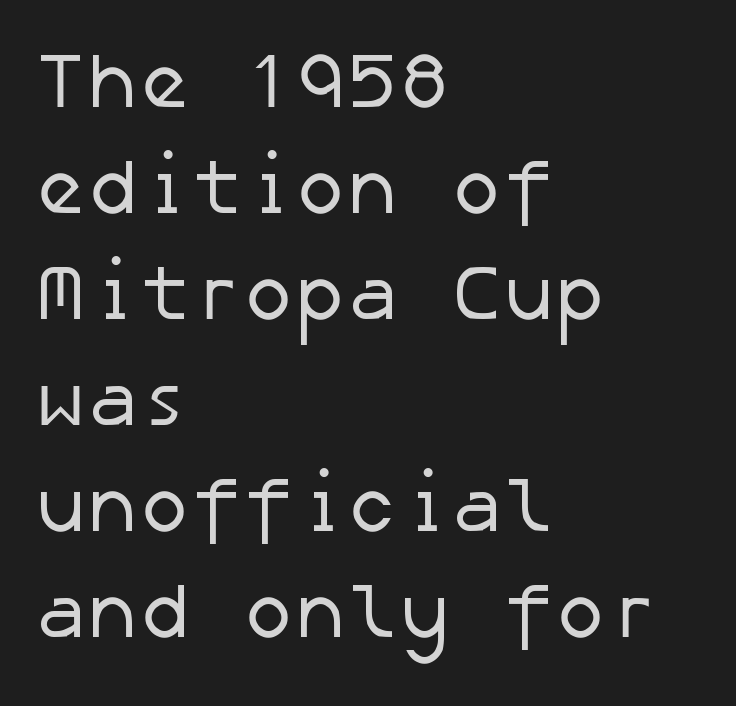
Q: Is the text bold? A: No.
Q: Is the typeface a serif or a sans-serif typeface? A: Sans-serif.
Q: Is the text underlined? A: No.
Q: How is the paragraph aligned? A: Left-aligned.
Q: Is the spacing between letters normal or unusually wide? A: Normal.
Q: Is the spacing between lines tight, normal or loose? A: Normal.
Q: Width (condensed, normal, or wide)? A: Normal.
Q: Stroke contrast? A: Low.
Q: x-height? A: Medium.
